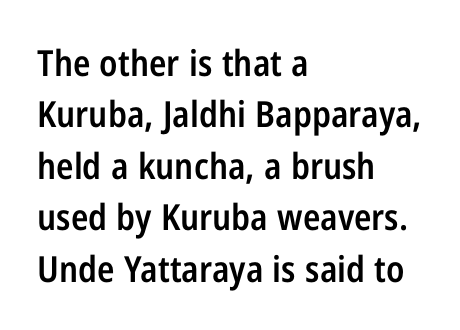
Q: Is the text bold? A: Semi-bold.
Q: Is the text italic (slanted)? A: No, it is upright.
Q: Is the typeface a serif or a sans-serif typeface? A: Sans-serif.
Q: Is the text underlined? A: No.
Q: How is the paragraph aligned? A: Left-aligned.
Q: Is the spacing between letters normal or unusually wide? A: Normal.
Q: Is the spacing between lines tight, normal or loose? A: Normal.
Q: Width (condensed, normal, or wide)? A: Condensed.
Q: Stroke contrast? A: Low.
Q: x-height? A: Medium.
Q: Monospaced? A: No.
